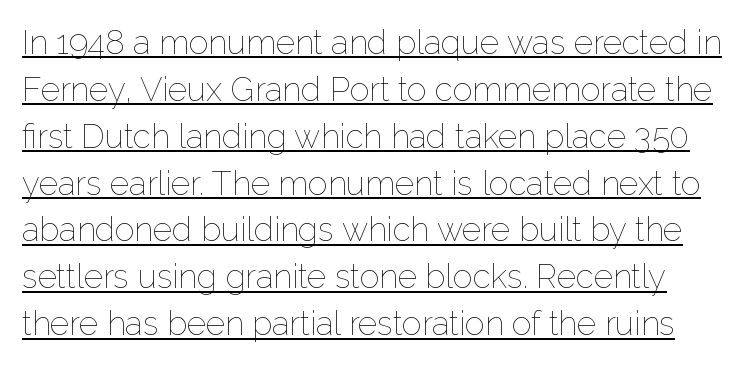
The image shows 33 px thin type, upright; set normal line spacing (1.42x), normal letter spacing, underlined; low stroke contrast and a medium x-height.
